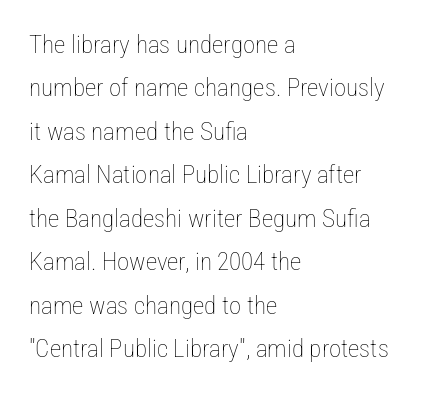
Q: Is the text bold? A: No.
Q: Is the text italic (slanted)? A: No, it is upright.
Q: Is the text underlined? A: No.
Q: How is the paragraph aligned? A: Left-aligned.
Q: Is the spacing between letters normal or unusually wide? A: Normal.
